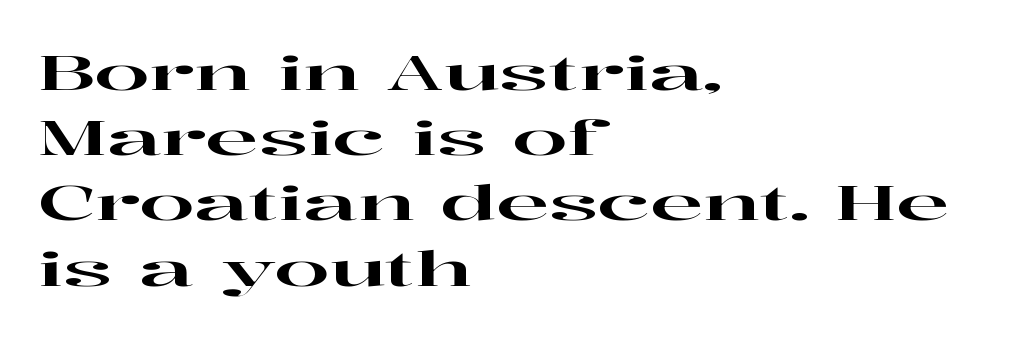
Q: Is the text italic (slanted)? A: No, it is upright.
Q: Is the typeface a serif or a sans-serif typeface? A: Serif.
Q: Is the text underlined? A: No.
Q: How is the paragraph aligned? A: Left-aligned.
Q: Is the spacing between letters normal or unusually wide? A: Normal.
Q: Is the spacing between lines tight, normal or loose? A: Normal.
Q: Width (condensed, normal, or wide)? A: Wide.
Q: Stroke contrast? A: High.
Q: x-height? A: Medium.
Q: Monospaced? A: No.
